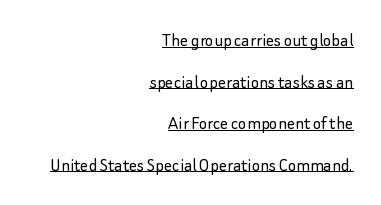
The letters stand straight up with perfectly vertical stems. Is the stroke heavy? The answer is a plain regular-or-lighter. The text block is weighted toward the right margin, trailing off unevenly leftward. The rendered words wear a rule along their underside. The rendering uses a large line-height, opening up the rows.
